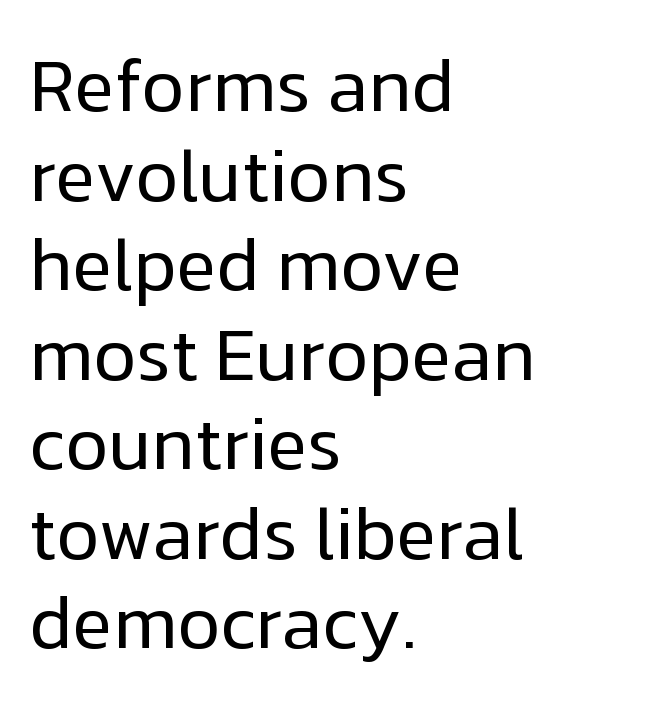
{"serif": "no", "italic": "no", "bold": "no", "weight": "regular", "width": "normal", "stroke_contrast": "low", "x_height": "medium", "monospaced": "no", "underline": "no", "align": "left", "line_spacing_ratio": 1.21, "letter_spacing": "normal", "letter_spacing_em": 0.0, "glyph_px": 74}
